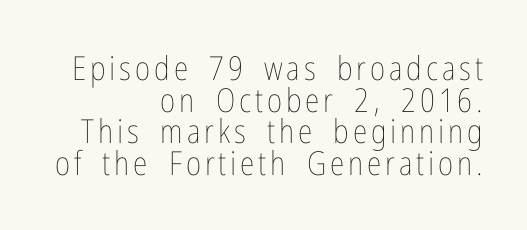
{"italic": "no", "bold": "no", "weight": "thin", "width": "condensed", "stroke_contrast": "low", "x_height": "medium", "monospaced": "no", "underline": "no", "align": "right", "line_spacing": "tight", "line_spacing_ratio": 0.96, "glyph_px": 33}
